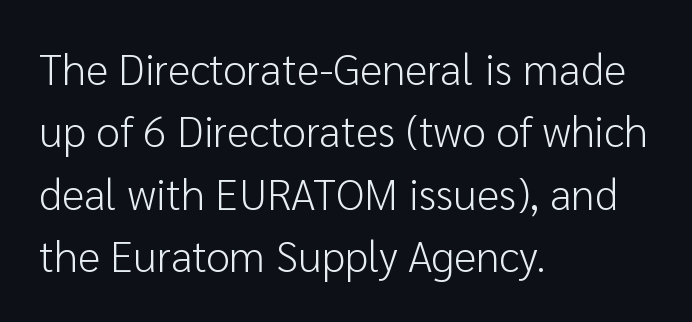
The image shows 43 px light sans-serif type, upright; set left-aligned, normal line spacing (1.45x), normal letter spacing, not underlined; low stroke contrast and a medium x-height.
